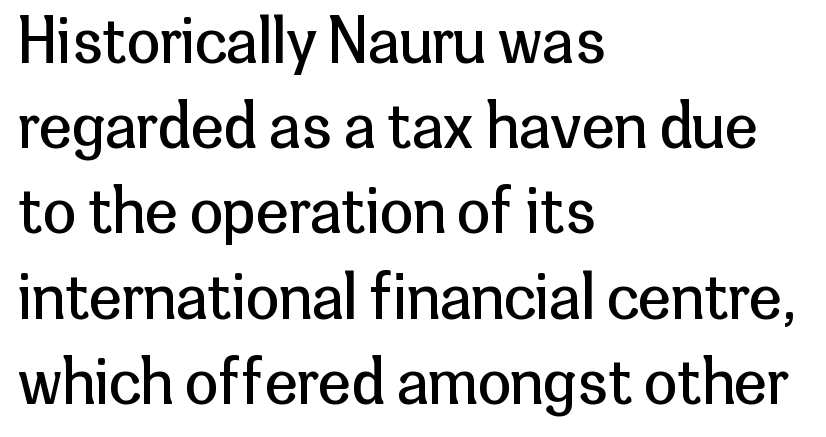
The image shows 60 px regular-weight sans-serif type, upright; set left-aligned, normal line spacing (1.42x), normal letter spacing, not underlined; low stroke contrast and a medium x-height.
